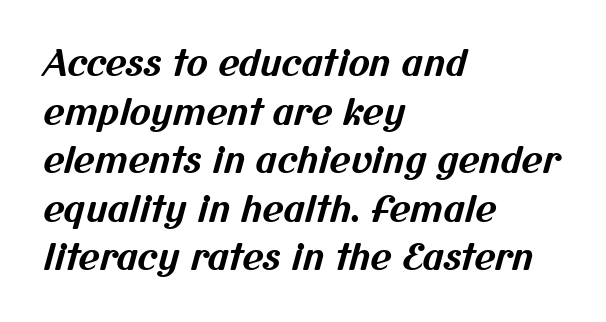
The image shows 36 px bold sans-serif type; set left-aligned, normal line spacing (1.35x), normal letter spacing, not underlined; medium stroke contrast and a medium x-height.
